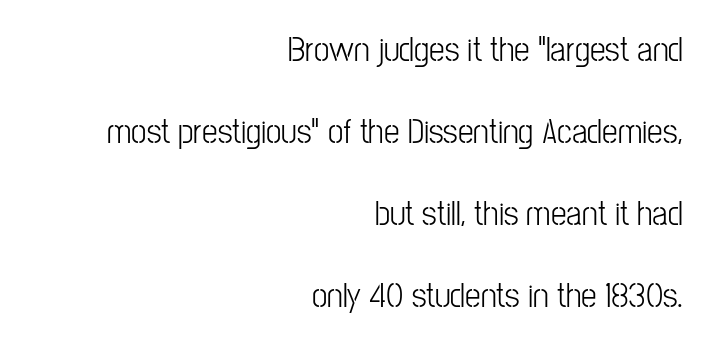
The tracking reads as untouched default to a designer's eye. Notice how the stems are strictly vertical — no italics here. You could not count columns in this text — the font is proportionally spaced. The letters carry no serifs — their stems end cleanly without finishing strokes.
